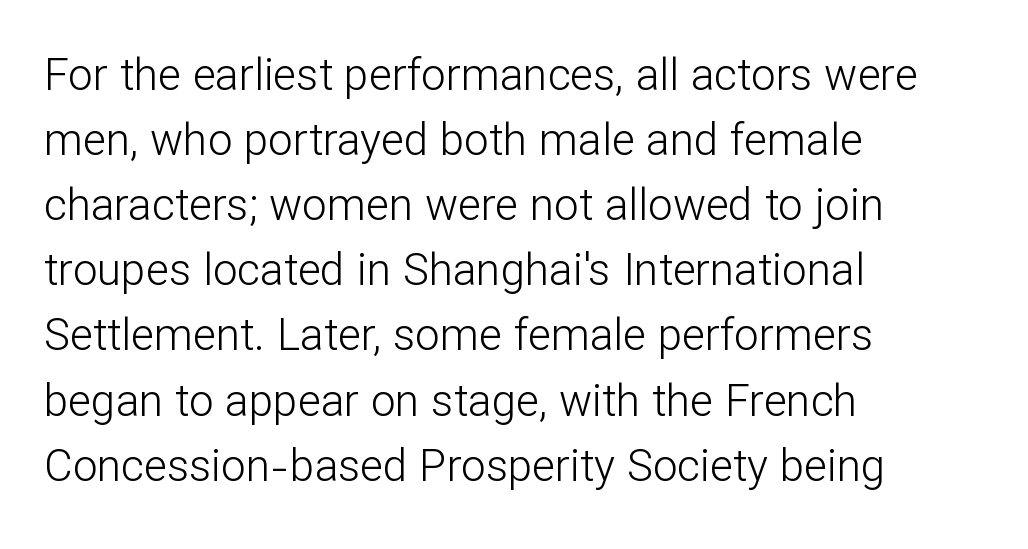
{"serif": "no", "italic": "no", "bold": "no", "weight": "light", "width": "normal", "stroke_contrast": "low", "x_height": "medium", "monospaced": "no", "underline": "no", "align": "left", "line_spacing": "normal", "line_spacing_ratio": 1.48, "letter_spacing": "normal", "letter_spacing_em": 0.0, "glyph_px": 44}
